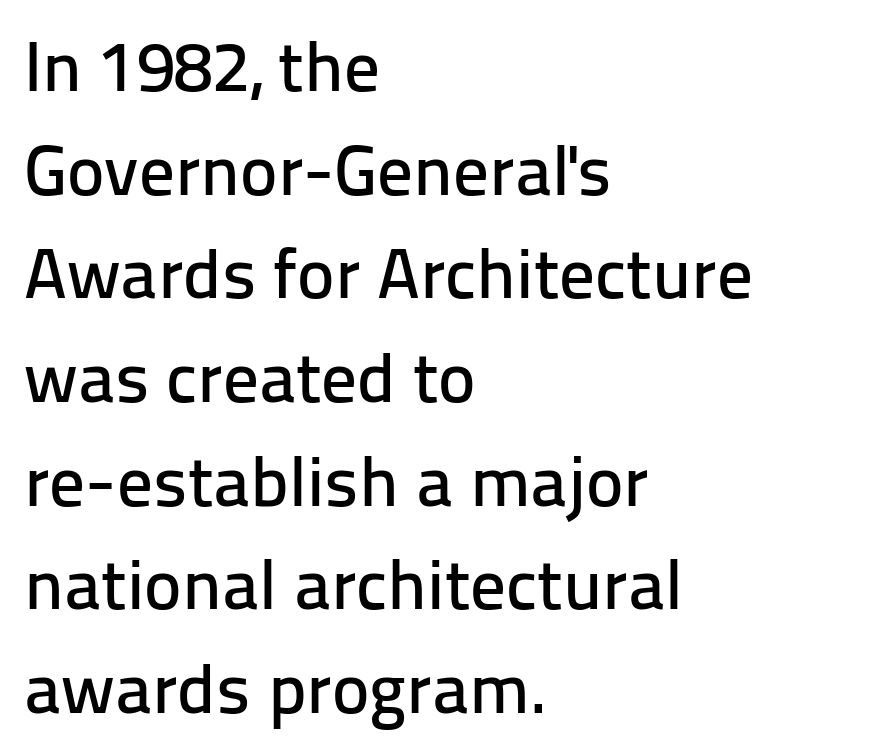
{"serif": "no", "italic": "no", "width": "normal", "stroke_contrast": "low", "x_height": "medium", "monospaced": "no", "underline": "no", "align": "left", "line_spacing": "normal", "line_spacing_ratio": 1.46, "letter_spacing": "normal", "letter_spacing_em": 0.0, "glyph_px": 71}
